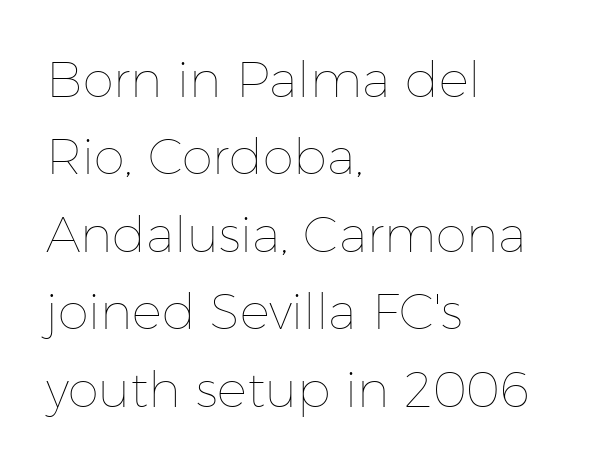
You can tell it's not italic because the verticals are truly vertical. Regarding leading, the lines here are spaced in the standard way. The face used here is proportionally spaced, like ordinary book or web type. Stroke mass is kept to a normal reading level or below. Nobody drew a line under any word here.
